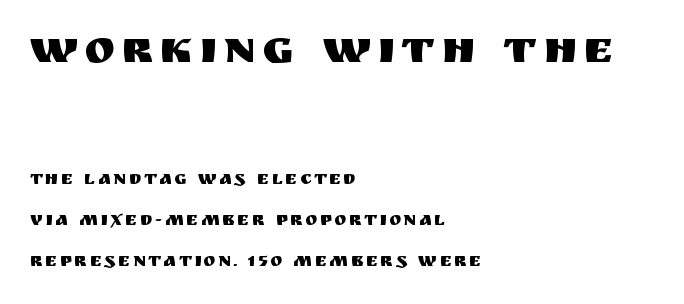
The image shows 46 px sans-serif type, upright; set left-aligned, loose line spacing (2.27x), not underlined; the first (top) block is 2.56x larger; medium stroke contrast and a large x-height.
